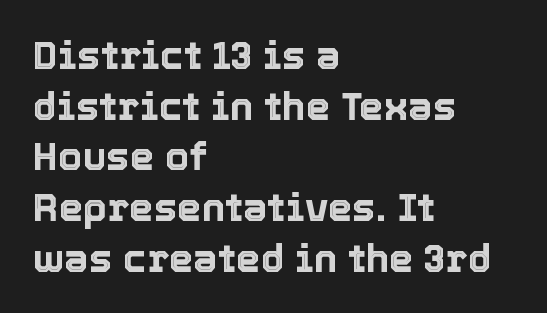
How would I describe the line gaps? Plain and ordinary. What stands out about the letter spacing? Nothing — it is the standard amount. Only glyphs here, with clear space below each row. Italic? Not at all — the glyphs are vertical. Horizontally, the lines are justified to the leading edge only.
